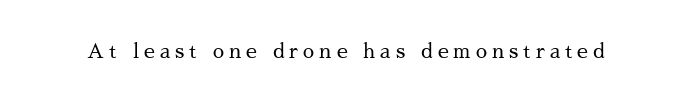
Rule under the text: the space is simply empty. Every character sits straight up, as roman type does. This is not heavy type; no bold has been used. Tracking value appears strongly positive — letters spread wide.
